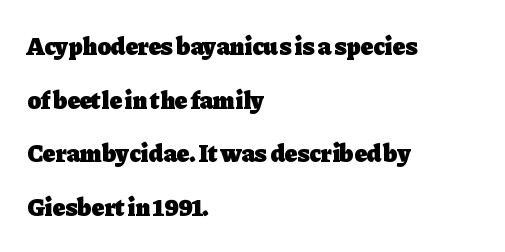
{"italic": "no", "bold": "yes", "underline": "no", "align": "left", "line_spacing": "loose", "line_spacing_ratio": 2.15, "letter_spacing": "normal", "letter_spacing_em": 0.0, "glyph_px": 25}
